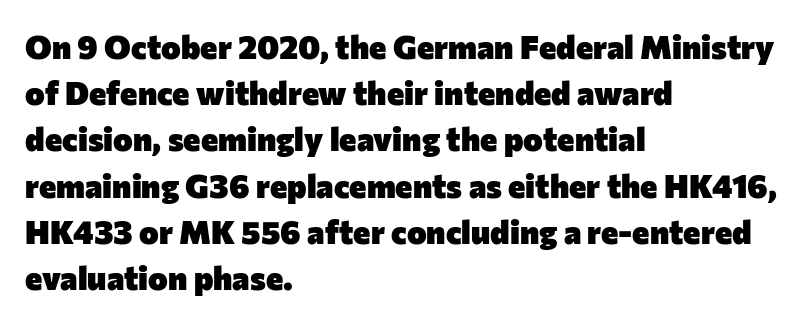
Q: Is the text bold? A: Yes.
Q: Is the text italic (slanted)? A: No, it is upright.
Q: Is the typeface a serif or a sans-serif typeface? A: Sans-serif.
Q: Is the text underlined? A: No.
Q: How is the paragraph aligned? A: Left-aligned.
Q: Is the spacing between letters normal or unusually wide? A: Normal.
Q: Is the spacing between lines tight, normal or loose? A: Normal.
Q: Width (condensed, normal, or wide)? A: Normal.
Q: Stroke contrast? A: Low.
Q: x-height? A: Medium.
Q: Monospaced? A: No.
